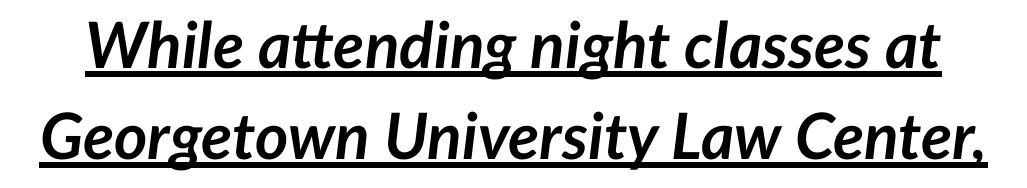
The image shows 64 px semibold type, italic (leaning right); set normal line spacing (1.42x), normal letter spacing, underlined; low stroke contrast and a medium x-height.
